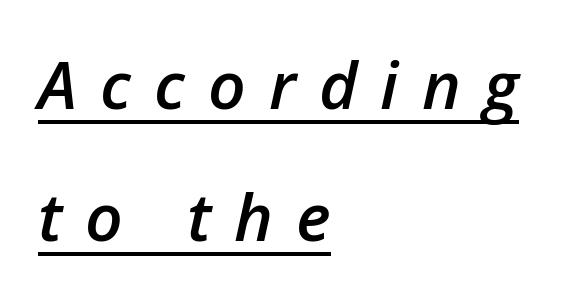
{"italic": "yes", "lean": "right", "slant_degrees": 12, "bold": "semi", "weight": "semibold", "width": "normal", "stroke_contrast": "low", "x_height": "medium", "monospaced": "no", "underline": "yes", "align": "left", "line_spacing": "loose", "line_spacing_ratio": 2.0, "letter_spacing": "wide", "letter_spacing_em": 0.35, "glyph_px": 66}
